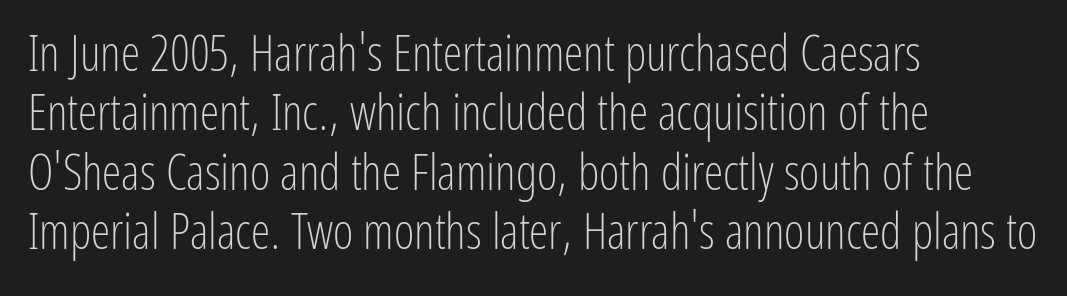
The image shows 49 px light, condensed sans-serif type, upright; set left-aligned, line spacing 1.21x, normal letter spacing, not underlined; low stroke contrast and a medium x-height.
